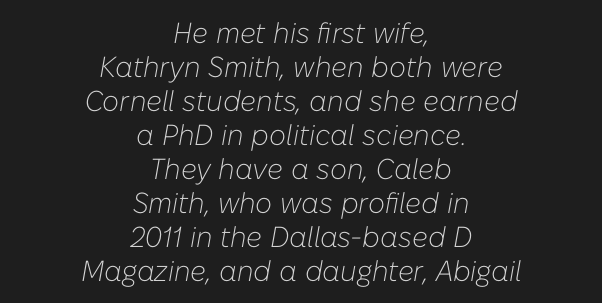
Q: Is the text bold? A: No.
Q: Is the text italic (slanted)? A: Yes, it leans right by about 10 degrees.
Q: Is the text underlined? A: No.
Q: How is the paragraph aligned? A: Centered.
Q: Is the spacing between letters normal or unusually wide? A: Normal.
Q: Width (condensed, normal, or wide)? A: Normal.
Q: Stroke contrast? A: Low.
Q: x-height? A: Medium.
Q: Monospaced? A: No.
